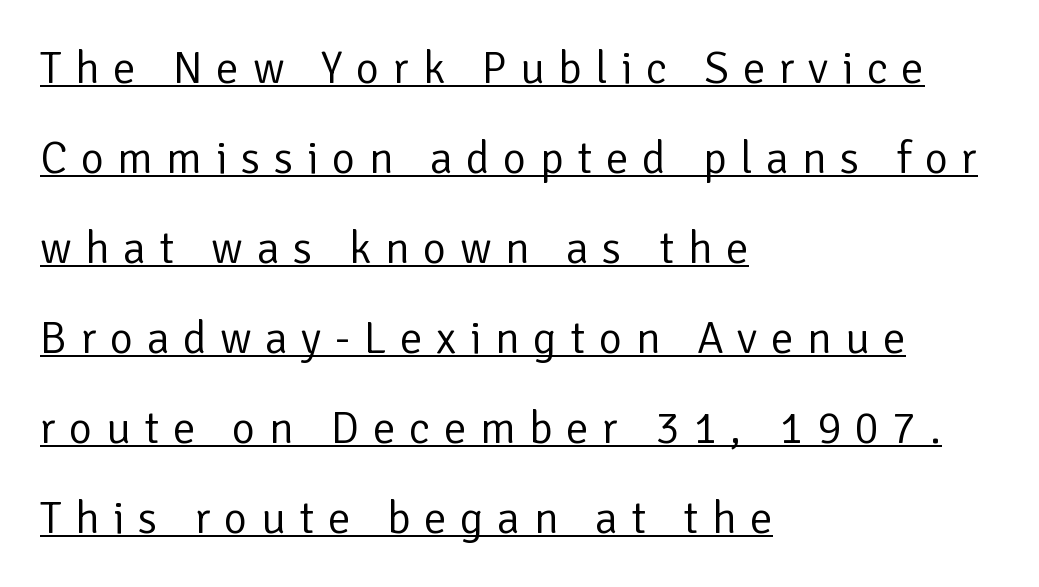
Check where the strokes stop: nothing finishes them off — pure sans. Students, note that the glyphs here are deliberately spaced far apart. This is underlined copy, the kind a proofreader might mark for attention. Reading down the column, the eye jumps a long way to each next line. The typesetting does not lean heavy: it is not bold. Is there any slant? The stems are plumb.
